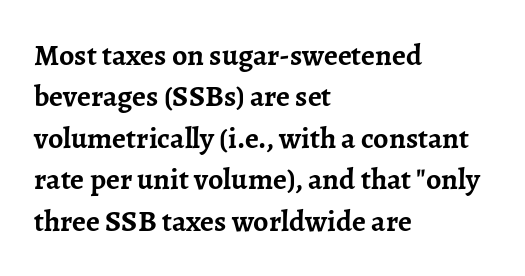
Q: Is the text bold? A: Yes.
Q: Is the text italic (slanted)? A: No, it is upright.
Q: Is the typeface a serif or a sans-serif typeface? A: Serif.
Q: Is the text underlined? A: No.
Q: How is the paragraph aligned? A: Left-aligned.
Q: Is the spacing between letters normal or unusually wide? A: Normal.
Q: Is the spacing between lines tight, normal or loose? A: Normal.
Q: Width (condensed, normal, or wide)? A: Normal.
Q: Stroke contrast? A: Low.
Q: x-height? A: Medium.
Q: Monospaced? A: No.
